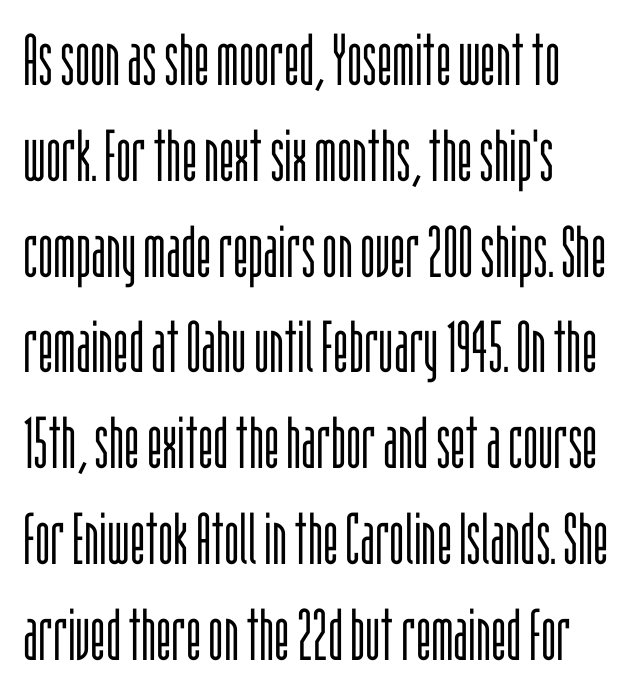
{"serif": "no", "italic": "no", "bold": "no", "weight": "light", "width": "condensed", "stroke_contrast": "low", "x_height": "large", "monospaced": "no", "underline": "no", "align": "left", "line_spacing": "normal", "line_spacing_ratio": 1.33, "letter_spacing": "normal", "letter_spacing_em": 0.0, "glyph_px": 72}
